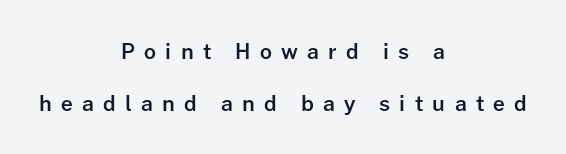
{"italic": "no", "bold": "semi", "underline": "no", "align": "center", "line_spacing": "loose", "line_spacing_ratio": 2.5, "letter_spacing": "wide", "letter_spacing_em": 0.44, "glyph_px": 21}
